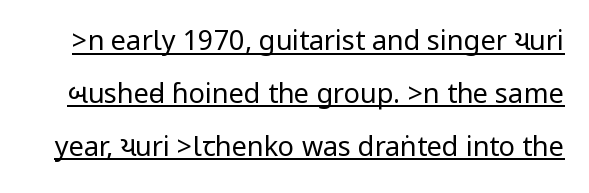
Italic: no, the glyphs are upright roman. Is there an underline? Yes — a line sits under the letters. Reading down the column, the eye jumps a long way to each next line. Between one letter and the next there's only the usual sliver of space.
